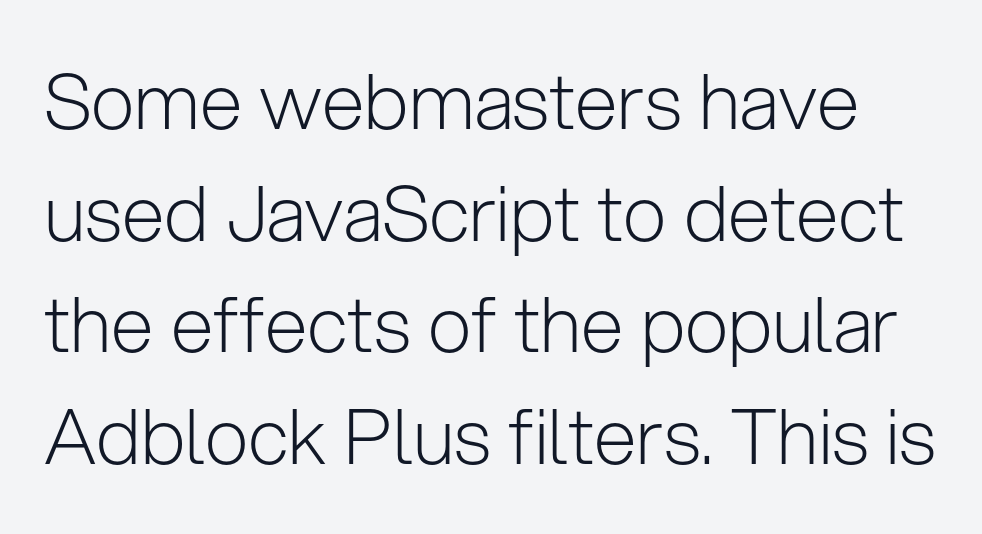
Q: Is the text bold? A: No.
Q: Is the text italic (slanted)? A: No, it is upright.
Q: Is the typeface a serif or a sans-serif typeface? A: Sans-serif.
Q: Is the text underlined? A: No.
Q: Is the spacing between letters normal or unusually wide? A: Normal.
Q: Is the spacing between lines tight, normal or loose? A: Normal.
Q: Width (condensed, normal, or wide)? A: Normal.
Q: Stroke contrast? A: Low.
Q: x-height? A: Medium.
Q: Monospaced? A: No.
